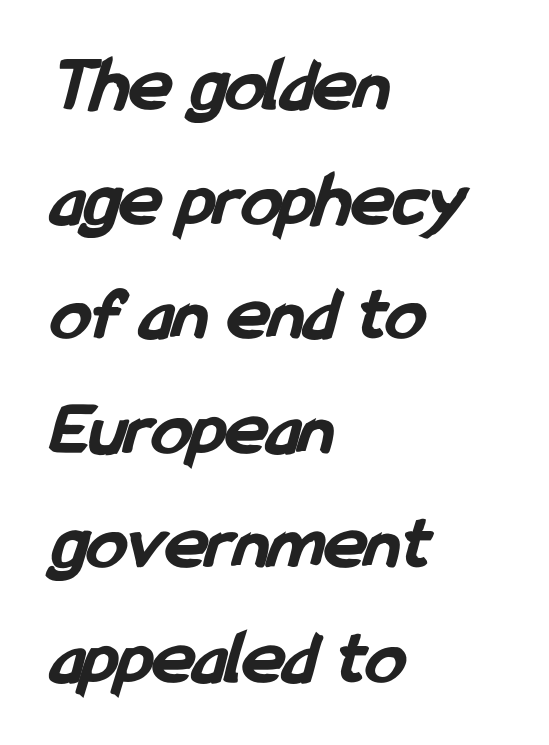
{"serif": "no", "bold": "yes", "weight": "bold", "width": "condensed", "stroke_contrast": "low", "x_height": "medium", "monospaced": "no", "underline": "no", "align": "left", "line_spacing": "normal", "line_spacing_ratio": 1.45, "letter_spacing": "normal", "letter_spacing_em": 0.0, "glyph_px": 79}
